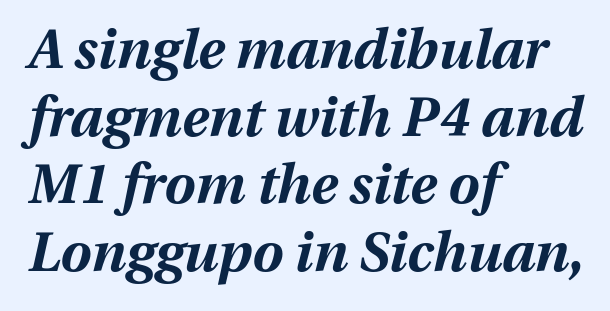
The image shows 55 px bold type, italic (leaning right); set left-aligned, line spacing 1.23x, normal letter spacing, not underlined; medium stroke contrast and a medium x-height.
